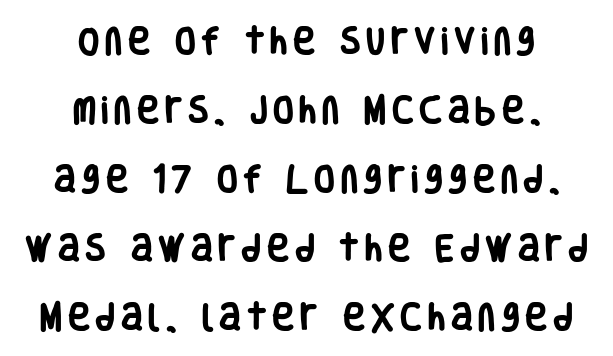
When letters stand straight like this, we call the style roman or upright. This rendering employs a face without finishing strokes, i.e., a sans-serif. Here the designer chose a conventional face with non-uniform glyph widths. One-word summary of the alignment: center.
